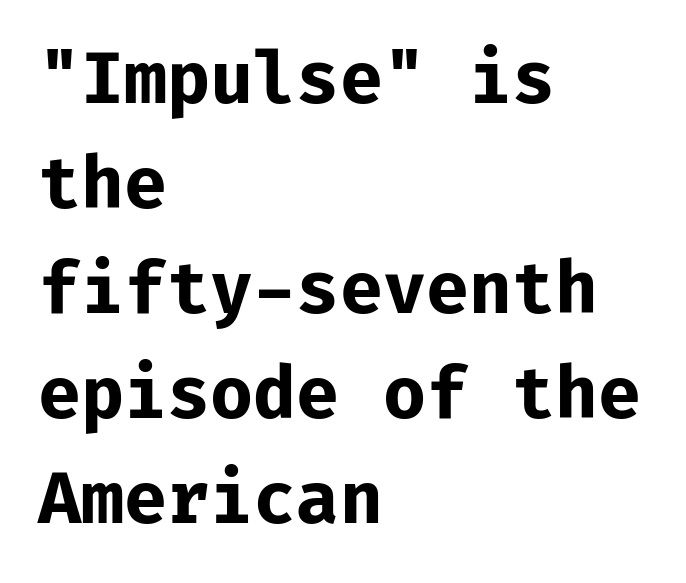
Q: Is the text bold? A: Yes.
Q: Is the text italic (slanted)? A: No, it is upright.
Q: Is the typeface a serif or a sans-serif typeface? A: Sans-serif.
Q: Is the text underlined? A: No.
Q: How is the paragraph aligned? A: Left-aligned.
Q: Is the spacing between letters normal or unusually wide? A: Normal.
Q: Is the spacing between lines tight, normal or loose? A: Normal.
Q: Width (condensed, normal, or wide)? A: Normal.
Q: Stroke contrast? A: Low.
Q: x-height? A: Medium.
Q: Monospaced? A: Yes.
